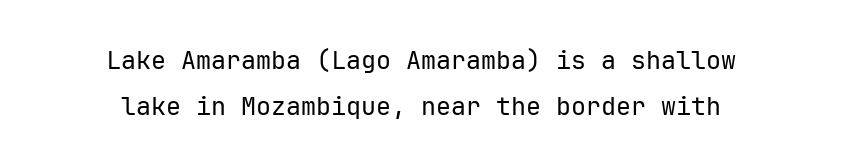
The glyphs are unaccompanied by any horizontal stroke below them. Each stroke keeps to a modest, everyday thickness or less. Notice how the stems are strictly vertical — no italics here. Does the copy run flush right? No — it is centered line by line. Inter-character spacing is left at the font's built-in metrics.
